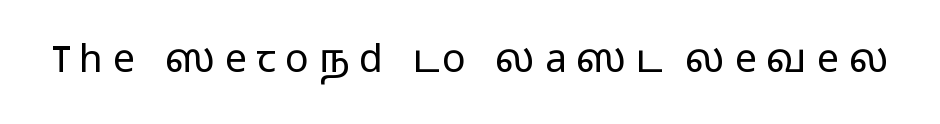
{"serif": "no", "italic": "no", "bold": "no", "weight": "light", "width": "wide", "stroke_contrast": "low", "x_height": "medium", "monospaced": "no", "underline": "no", "letter_spacing": "wide", "letter_spacing_em": 0.25, "glyph_px": 39}
